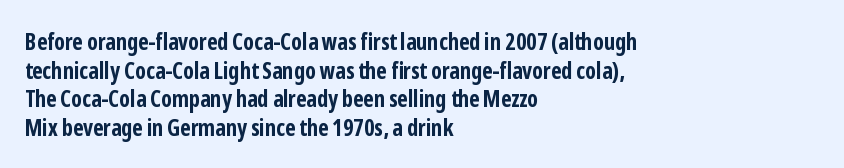
{"italic": "no", "bold": "yes", "underline": "no", "align": "left", "line_spacing_ratio": 1.24, "letter_spacing": "normal", "letter_spacing_em": 0.0, "glyph_px": 23}
